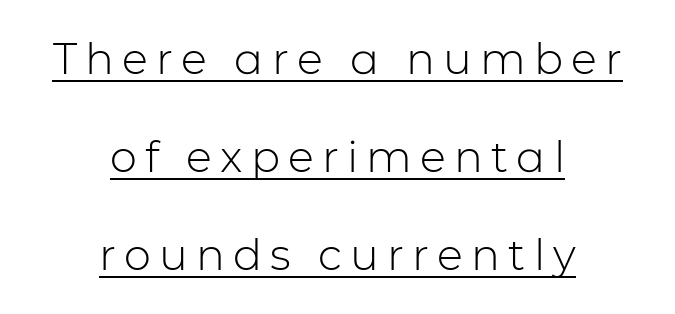
The image shows 43 px light sans-serif type, upright; set centered, loose line spacing (2.28x), underlined; low stroke contrast and a medium x-height.
